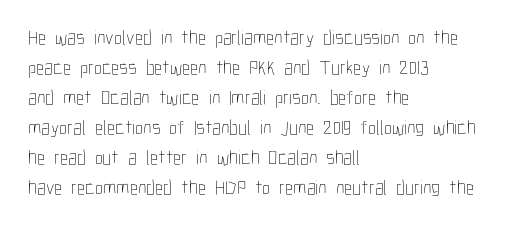
The face looks like a standard text weight, possibly lighter. A normal amount of white space separates one row of letters from the next. Line beginnings align vertically; line endings do not. The horizontal fit of the characters is conventional and even. The passage shown is not underscored anywhere.
